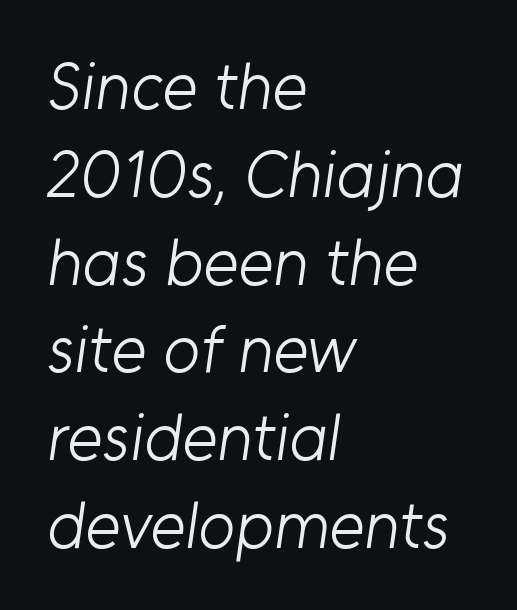
{"serif": "no", "bold": "no", "weight": "light", "width": "normal", "stroke_contrast": "low", "x_height": "medium", "monospaced": "no", "underline": "no", "align": "left", "line_spacing": "normal", "line_spacing_ratio": 1.31, "letter_spacing": "normal", "letter_spacing_em": 0.0, "glyph_px": 67}
